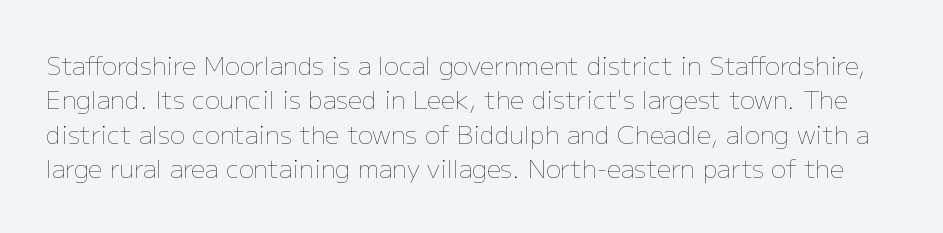
Posture: vertical. Students, note that the glyphs here touch the page at normal intervals. The line-height multiplier appears to be the usual default. Type without underlining.
